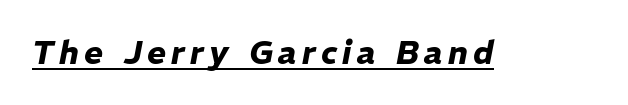
The image shows 32 px heavy type, italic (leaning right); set underlined; low stroke contrast and a medium x-height.
